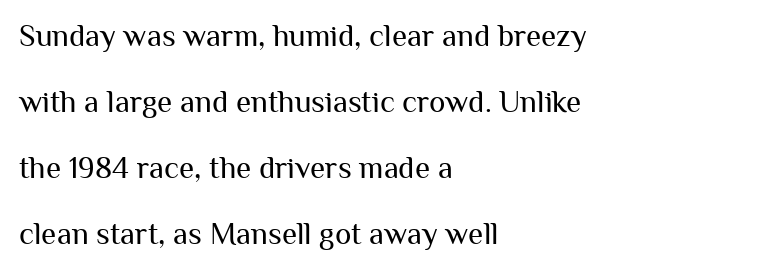
{"serif": "no", "italic": "no", "bold": "no", "weight": "regular", "width": "normal", "stroke_contrast": "medium", "x_height": "medium", "monospaced": "no", "underline": "no", "align": "left", "line_spacing": "loose", "line_spacing_ratio": 2.13, "letter_spacing": "normal", "letter_spacing_em": 0.0, "glyph_px": 31}
